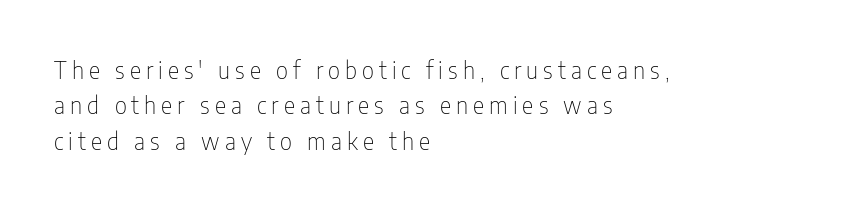
The image shows 24 px text type, upright; set left-aligned, normal line spacing (1.47x), unusually wide letter spacing (+0.21 em), not underlined.
